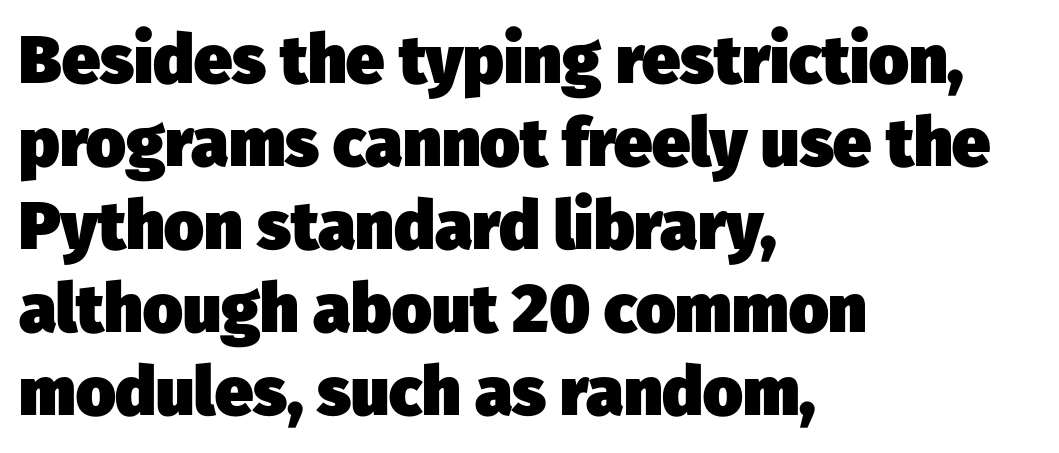
The image shows 68 px heavy sans-serif type; set left-aligned, line spacing 1.22x, normal letter spacing, not underlined; low stroke contrast and a medium x-height.
